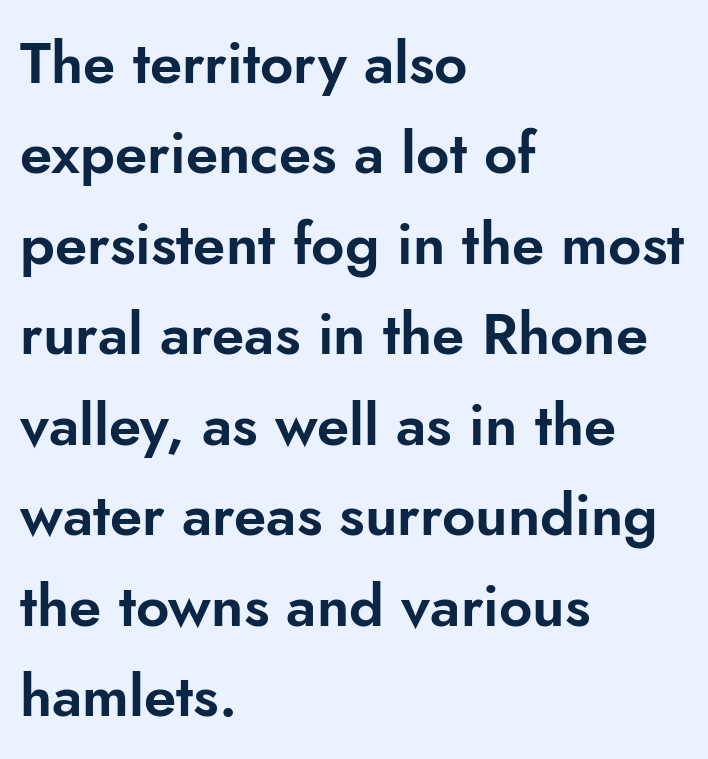
{"serif": "no", "italic": "no", "width": "normal", "stroke_contrast": "low", "x_height": "small", "monospaced": "no", "underline": "no", "align": "left", "line_spacing": "normal", "line_spacing_ratio": 1.56, "letter_spacing": "normal", "letter_spacing_em": 0.0, "glyph_px": 58}
